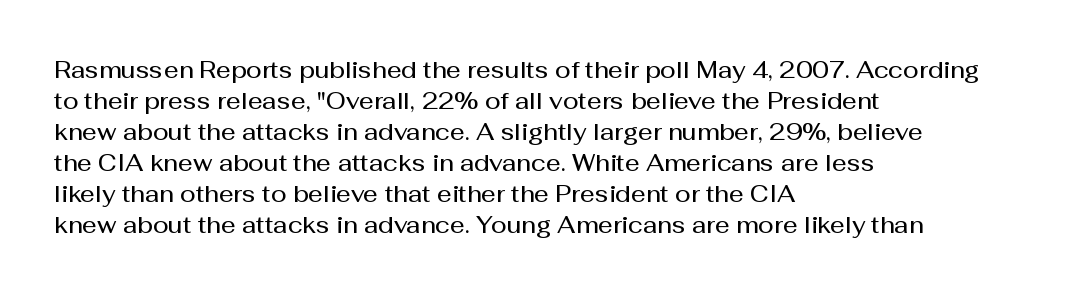
A bare baseline throughout the passage. The gaps between neighbouring characters are ordinary and unremarkable. These lines were composed using upright roman letters. Honestly, the row spacing looks completely unremarkable. In terms of weight, the rendering is demibold, just under bold. The typesetter chose a ragged-right arrangement here.
